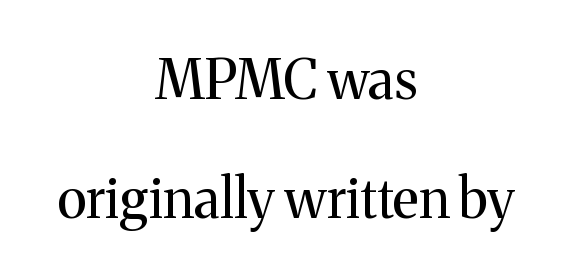
The lines are quadded center. Italic: no, the glyphs are upright roman. Each letter keeps its own natural width here, so spacing adapts to shape. I'd call this a serif setting — the letters wear small feet. Think standard paragraph weight, or any step lighter than that.
